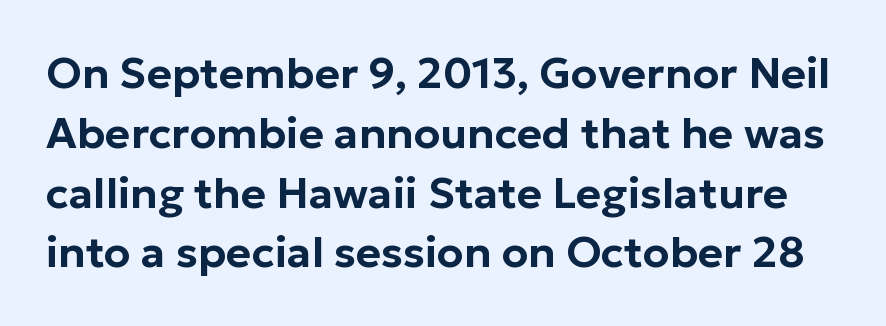
The image shows 43 px sans-serif type, upright; set normal line spacing (1.39x), normal letter spacing, not underlined; low stroke contrast and a medium x-height.
